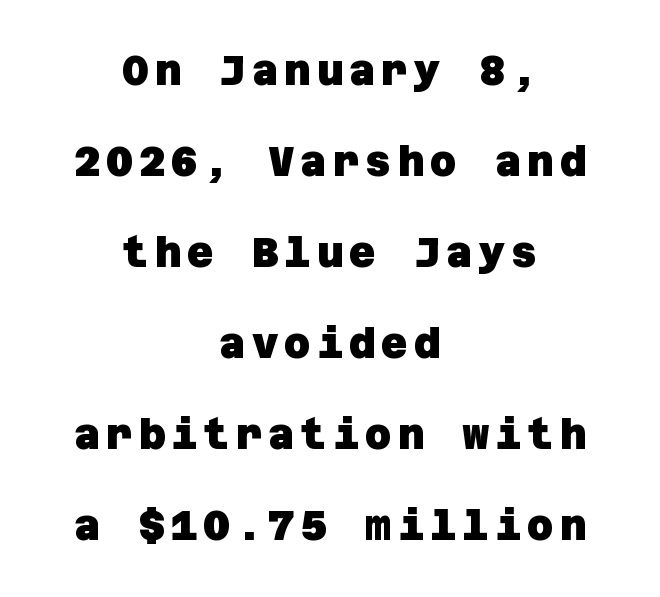
The glyphs are unaccompanied by any horizontal stroke below them. Summary of vertical rhythm: relaxed, with wide interline spacing. The sample has been set heavy, in full bold. Caption: multi-line text, centered on the measure. Serif or sans? Sans — the stroke terminals are bare.
